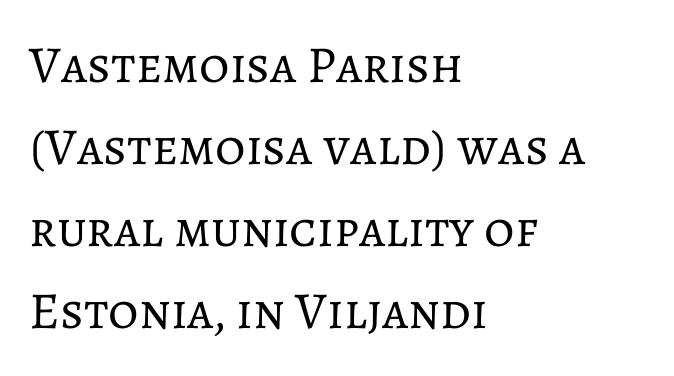
Q: Is the text bold? A: No.
Q: Is the text italic (slanted)? A: No, it is upright.
Q: Is the text underlined? A: No.
Q: How is the paragraph aligned? A: Left-aligned.
Q: Is the spacing between letters normal or unusually wide? A: Normal.
Q: Is the spacing between lines tight, normal or loose? A: Normal.
Q: Width (condensed, normal, or wide)? A: Normal.
Q: Stroke contrast? A: Low.
Q: x-height? A: Medium.
Q: Monospaced? A: No.
